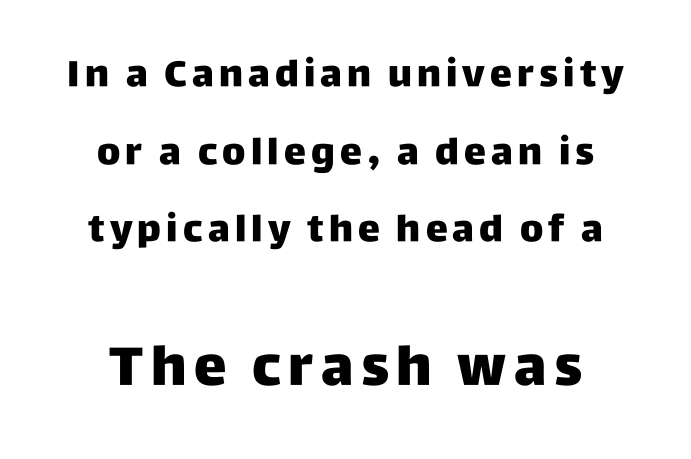
The image shows 55 px heavy sans-serif type, upright; set centered, loose line spacing (2.1x), not underlined; the second (bottom) block is 1.49x larger; low stroke contrast and a large x-height.
